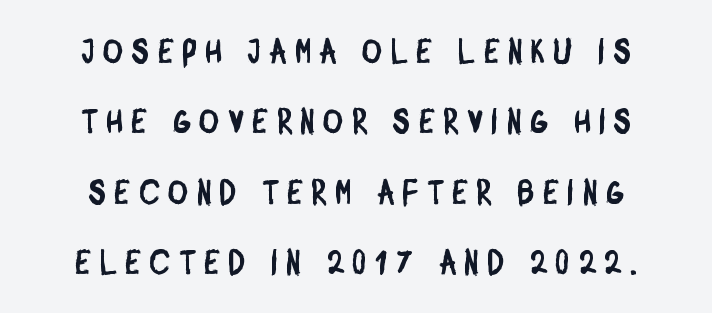
Q: Is the typeface a serif or a sans-serif typeface? A: Sans-serif.
Q: Is the text underlined? A: No.
Q: How is the paragraph aligned? A: Centered.
Q: Is the spacing between letters normal or unusually wide? A: Unusually wide.
Q: Is the spacing between lines tight, normal or loose? A: Loose.
Q: Width (condensed, normal, or wide)? A: Condensed.
Q: Stroke contrast? A: Low.
Q: x-height? A: Large.
Q: Monospaced? A: No.
